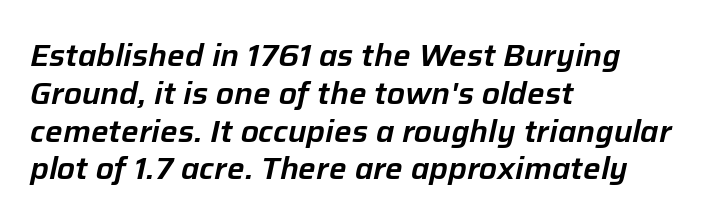
{"italic": "yes", "lean": "right", "slant_degrees": 12, "width": "normal", "stroke_contrast": "low", "x_height": "medium", "monospaced": "no", "underline": "no", "align": "left", "line_spacing_ratio": 1.22, "letter_spacing": "normal", "letter_spacing_em": 0.0, "glyph_px": 31}
